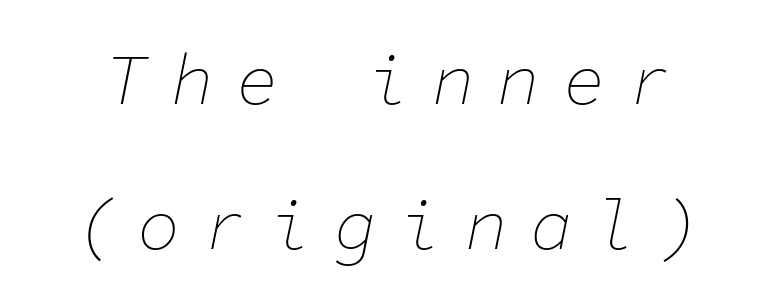
Q: Is the text bold? A: No.
Q: Is the text italic (slanted)? A: Yes, it leans right by about 11 degrees.
Q: Is the text underlined? A: No.
Q: Is the spacing between letters normal or unusually wide? A: Unusually wide.
Q: Is the spacing between lines tight, normal or loose? A: Loose.
Q: Width (condensed, normal, or wide)? A: Normal.
Q: Stroke contrast? A: Low.
Q: x-height? A: Medium.
Q: Monospaced? A: Yes.
